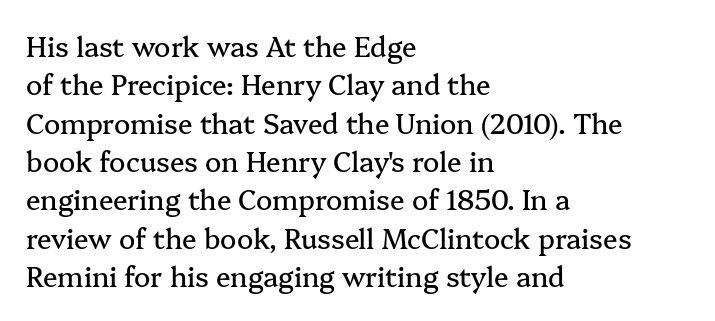
{"italic": "no", "underline": "no", "align": "left", "line_spacing": "normal", "line_spacing_ratio": 1.42, "letter_spacing": "normal", "letter_spacing_em": 0.0, "glyph_px": 27}
